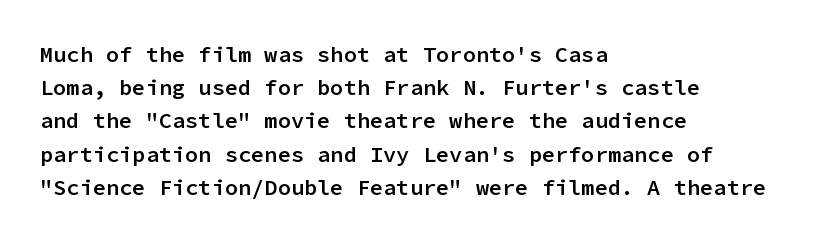
The words here are not underlined. Each new line begins a customary step beneath the previous one. These lines were composed using upright roman letters. In CSS terms this would be text-align: left. Compared with typical body copy, the letter spacing here is the same. This is the in-between weight designers call semibold or demi.
